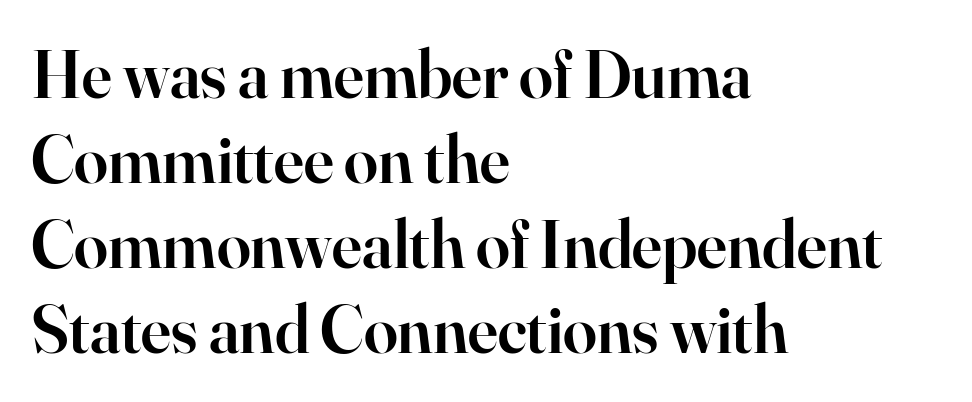
Unlike italic type, these characters show no tilt at all. Each row of text sits above clean, open space. These words are printed semibold, heavier than regular yet not bold. Unlike a clean sans, this face finishes its strokes with serifs.
